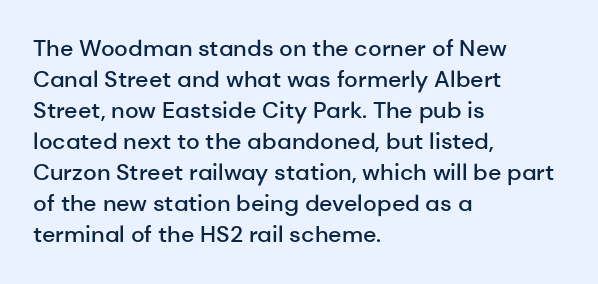
Q: Is the text bold? A: Semi-bold.
Q: Is the text italic (slanted)? A: No, it is upright.
Q: Is the text underlined? A: No.
Q: How is the paragraph aligned? A: Left-aligned.
Q: Is the spacing between letters normal or unusually wide? A: Normal.
Q: Is the spacing between lines tight, normal or loose? A: Normal.
